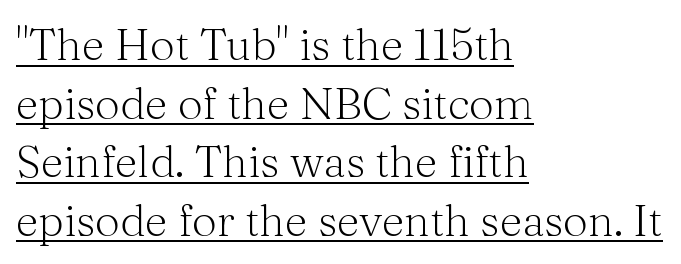
The designer went with a serif here, giving each stem small feet. Is this a fixed-width face? No — the glyphs have proportional, varying widths. Descenders here cross a horizontal rule under the line. Caption: multi-line text, flush left, ragged right. Rendered with straight, roman letterforms.
